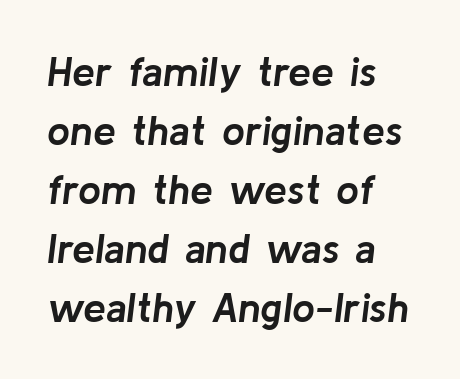
I'd describe the lettering as bold — thick and assertive. Default kerning and tracking; the words read as compact shapes. The specimen reads as italic at a glance. The specimen omits any rule beneath the text block's lines. Each new line begins a customary step beneath the previous one.
